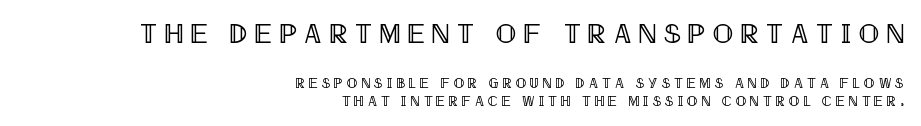
Q: Is the text italic (slanted)? A: No, it is upright.
Q: Is the text underlined? A: No.
Q: How is the paragraph aligned? A: Right-aligned.
Q: Is the spacing between letters normal or unusually wide? A: Unusually wide.
Q: Is the spacing between lines tight, normal or loose? A: Normal.
Q: Which block of text is set in a larger size, the first (top) or the second (bottom)? A: The first (top) one.
